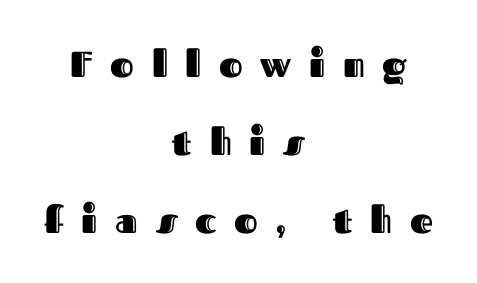
The image shows 36 px text type, upright; set centered, loose line spacing (2.16x), unusually wide letter spacing (+0.49 em), not underlined; a medium x-height.
